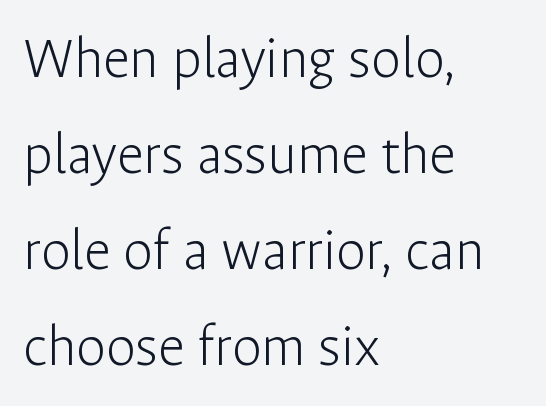
Q: Is the text bold? A: No.
Q: Is the text italic (slanted)? A: No, it is upright.
Q: Is the typeface a serif or a sans-serif typeface? A: Sans-serif.
Q: Is the text underlined? A: No.
Q: How is the paragraph aligned? A: Left-aligned.
Q: Is the spacing between letters normal or unusually wide? A: Normal.
Q: Is the spacing between lines tight, normal or loose? A: Normal.
Q: Width (condensed, normal, or wide)? A: Normal.
Q: Stroke contrast? A: Low.
Q: x-height? A: Medium.
Q: Monospaced? A: No.
